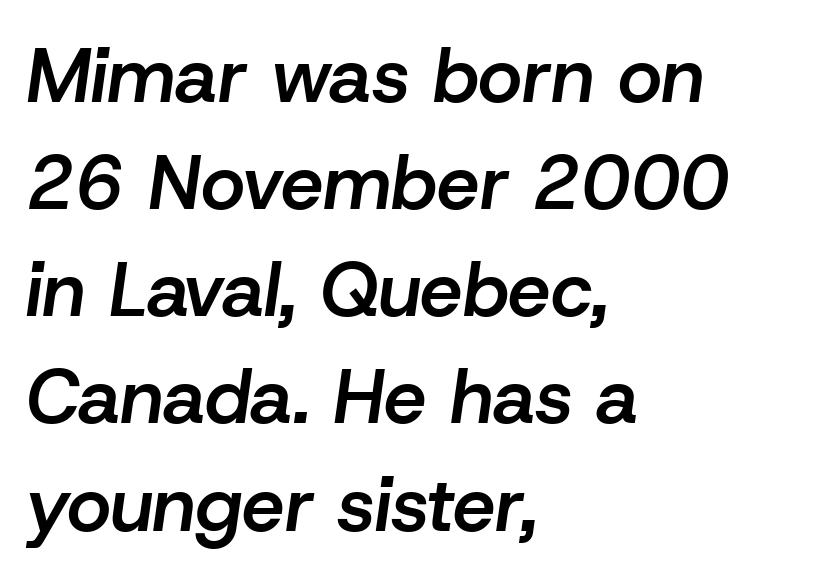
The face used here has a pronounced slope to its letters. Each word holds together tightly as a unit, with standard inter-letter gaps. Which margin do the lines hug? The left one — the right edge is uneven. The words here are not underlined.
